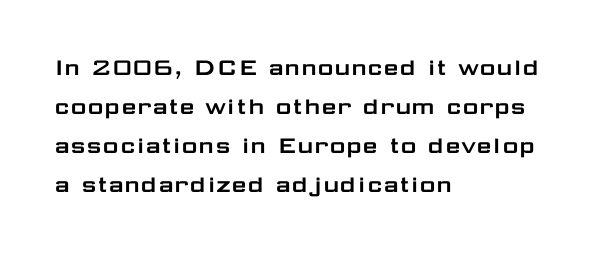
Q: Is the text italic (slanted)? A: No, it is upright.
Q: Is the text underlined? A: No.
Q: How is the paragraph aligned? A: Left-aligned.
Q: Is the spacing between letters normal or unusually wide? A: Normal.
Q: Is the spacing between lines tight, normal or loose? A: Normal.
